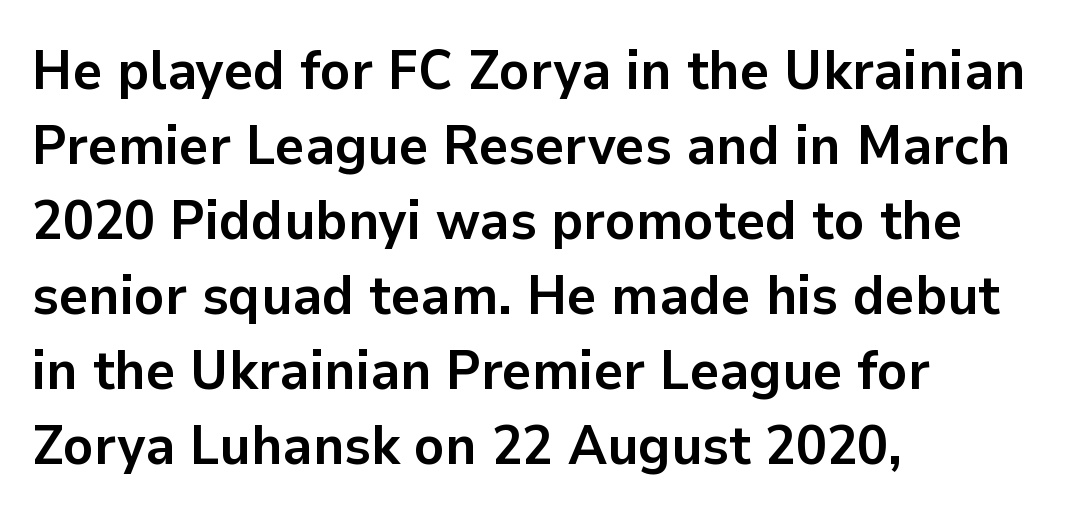
The lettering stays uniformly vertical, giving the passage a roman look. Nobody drew a line under any word here. Here the glyphs are tracked normally, forming tight word shapes. Summary of vertical rhythm: regular, with standard interline spacing. This rendering uses left alignment, leaving the right contour irregular. Serif or sans? Sans — the stroke terminals are bare.
